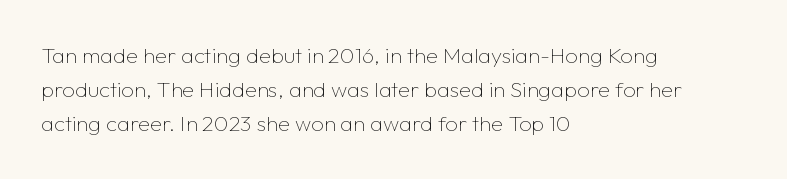
Caption: multi-line text, flush left, ragged right. Rendered with straight, roman letterforms. Beneath every word, the page is bare. Weight: not bold — regular or lighter. Nobody touched the tracking dial on this one. Vertically, the passage feels balanced, rows spaced as you'd expect.
